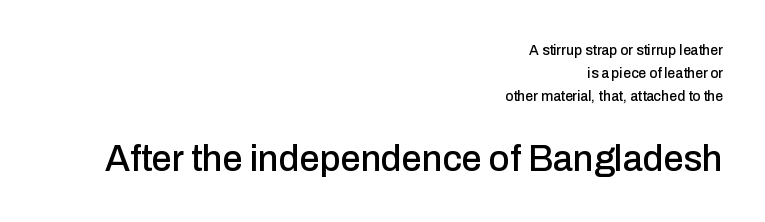
{"serif": "no", "italic": "no", "width": "normal", "stroke_contrast": "low", "x_height": "medium", "monospaced": "no", "underline": "no", "align": "right", "line_spacing": "normal", "line_spacing_ratio": 1.63, "letter_spacing": "normal", "letter_spacing_em": 0.0, "larger_block": "second", "size_ratio": 2.57, "glyph_px": 36}
